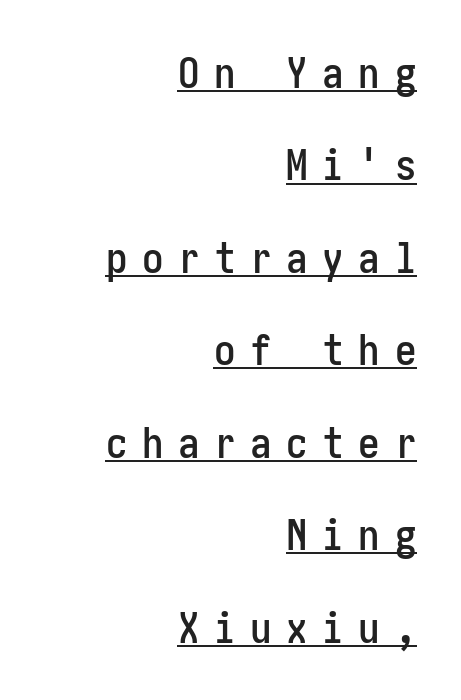
{"serif": "no", "italic": "no", "width": "condensed", "stroke_contrast": "low", "x_height": "medium", "underline": "yes", "align": "right", "line_spacing": "loose", "line_spacing_ratio": 2.15, "letter_spacing": "wide", "letter_spacing_em": 0.34, "glyph_px": 43}
